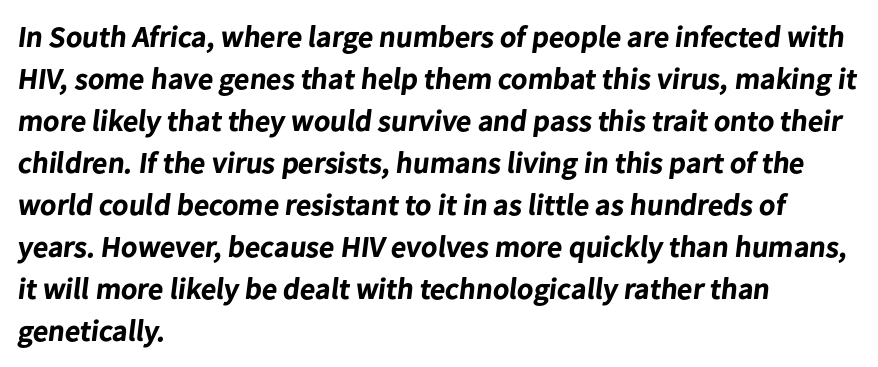
{"serif": "no", "bold": "yes", "weight": "bold", "width": "normal", "stroke_contrast": "low", "x_height": "medium", "monospaced": "no", "underline": "no", "align": "left", "line_spacing": "normal", "line_spacing_ratio": 1.4, "letter_spacing": "normal", "letter_spacing_em": 0.0, "glyph_px": 30}
